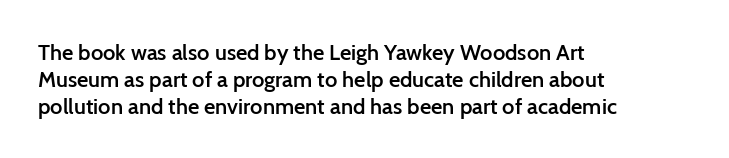
Letters rest on an invisible, unmarked baseline. Notice how the stems are strictly vertical — no italics here. In terms of letterspacing, this is plain default setting. This is moderately heavy type, rendered in semibold. Reading down the block, your eye returns to a fixed left position each line.
